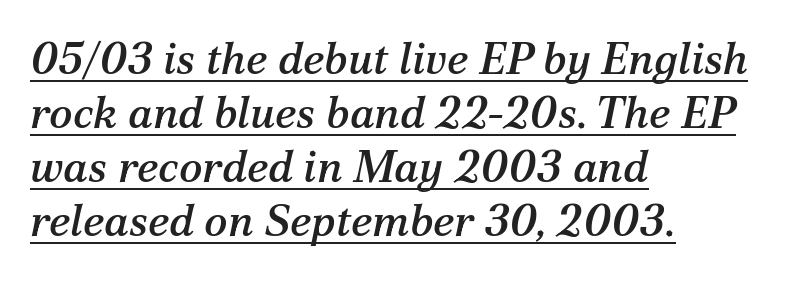
Q: Is the text italic (slanted)? A: Yes, it leans right by about 12 degrees.
Q: Is the typeface a serif or a sans-serif typeface? A: Serif.
Q: Is the text underlined? A: Yes.
Q: How is the paragraph aligned? A: Left-aligned.
Q: Is the spacing between letters normal or unusually wide? A: Normal.
Q: Width (condensed, normal, or wide)? A: Normal.
Q: Stroke contrast? A: Medium.
Q: x-height? A: Medium.
Q: Monospaced? A: No.
